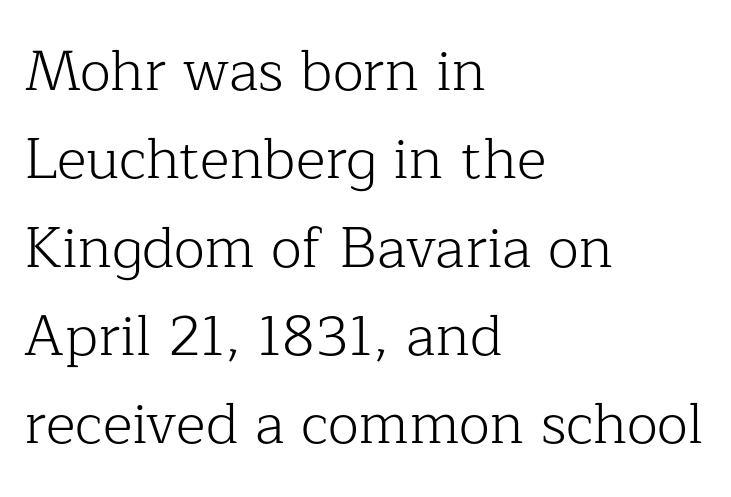
The image shows 57 px light serif type, upright; set left-aligned, normal line spacing (1.55x), normal letter spacing, not underlined; low stroke contrast and a medium x-height.
